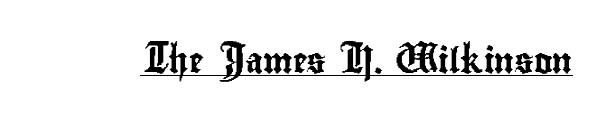
Q: Is the text italic (slanted)? A: No, it is upright.
Q: Is the text underlined? A: Yes.
Q: Is the spacing between letters normal or unusually wide? A: Normal.
